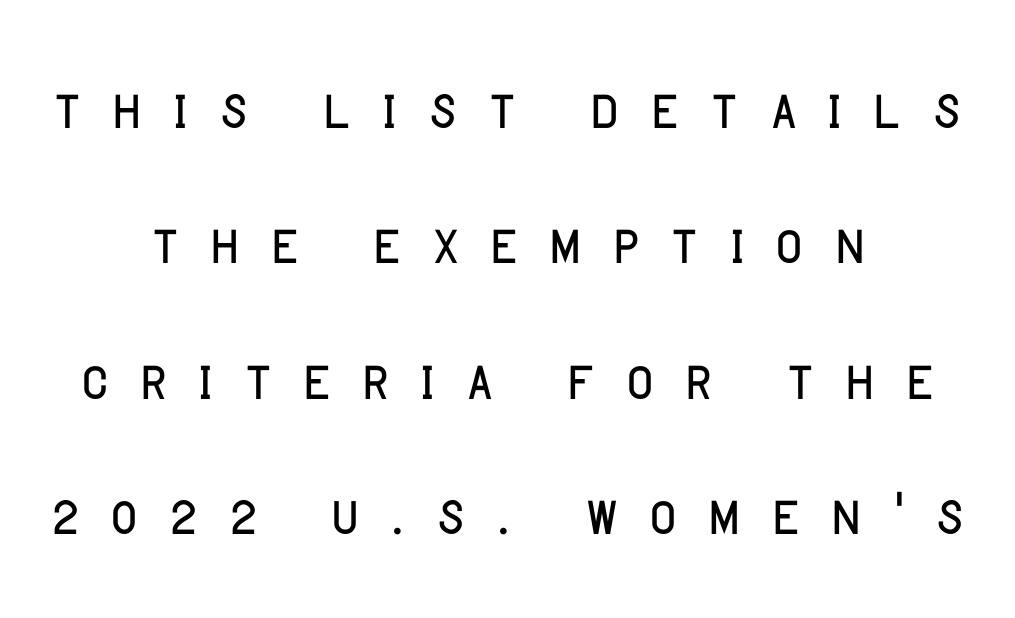
{"serif": "no", "italic": "no", "bold": "no", "weight": "light", "width": "normal", "stroke_contrast": "low", "x_height": "large", "monospaced": "no", "underline": "no", "align": "center", "line_spacing_ratio": 1.83, "letter_spacing": "wide", "letter_spacing_em": 0.34, "glyph_px": 74}
